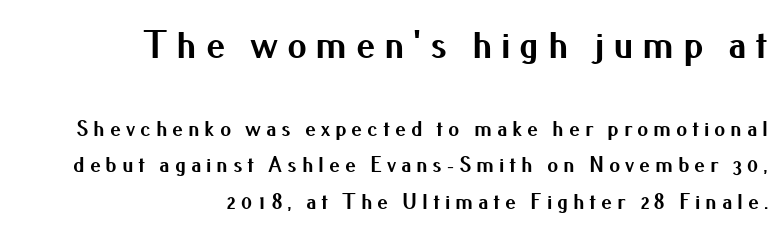
{"serif": "no", "italic": "no", "bold": "yes", "weight": "bold", "width": "normal", "stroke_contrast": "medium", "x_height": "small", "monospaced": "no", "underline": "no", "align": "right", "line_spacing": "normal", "line_spacing_ratio": 1.66, "letter_spacing": "wide", "letter_spacing_em": 0.22, "larger_block": "first", "size_ratio": 1.77, "glyph_px": 39}
